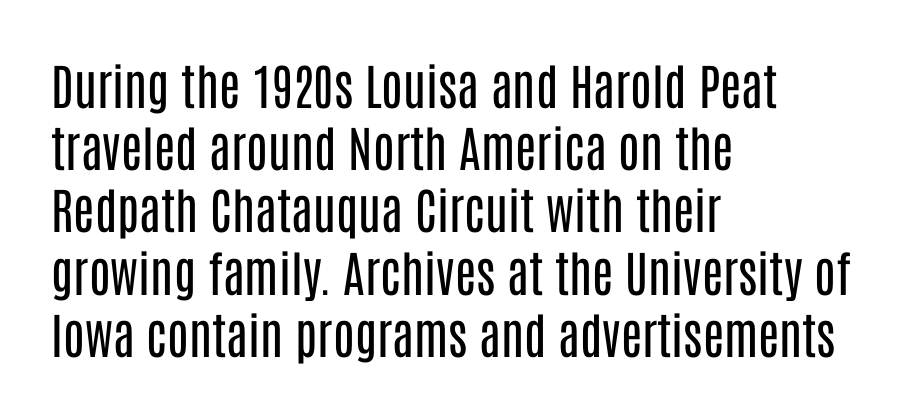
Q: Is the text bold? A: No.
Q: Is the text italic (slanted)? A: No, it is upright.
Q: Is the typeface a serif or a sans-serif typeface? A: Sans-serif.
Q: Is the text underlined? A: No.
Q: How is the paragraph aligned? A: Left-aligned.
Q: Is the spacing between letters normal or unusually wide? A: Normal.
Q: Is the spacing between lines tight, normal or loose? A: Normal.
Q: Width (condensed, normal, or wide)? A: Condensed.
Q: Stroke contrast? A: Low.
Q: x-height? A: Large.
Q: Monospaced? A: No.
